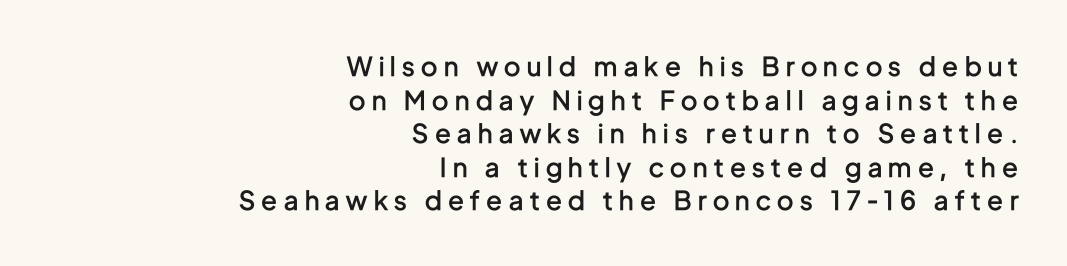
Stroke thickness is moderately raised; the sample reads as semibold. Words appear elongated and porous because spacing is wide. Does the lettering tilt? It doesn't — this is upright. A flush-right, rag-left setting is used for this passage.
